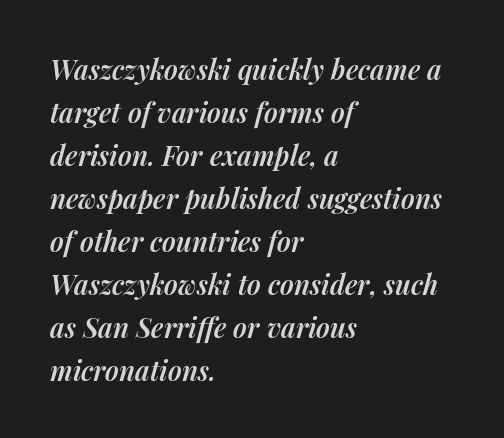
The image shows 27 px text type, italic (leaning right); set left-aligned, normal line spacing (1.59x), normal letter spacing, not underlined.
